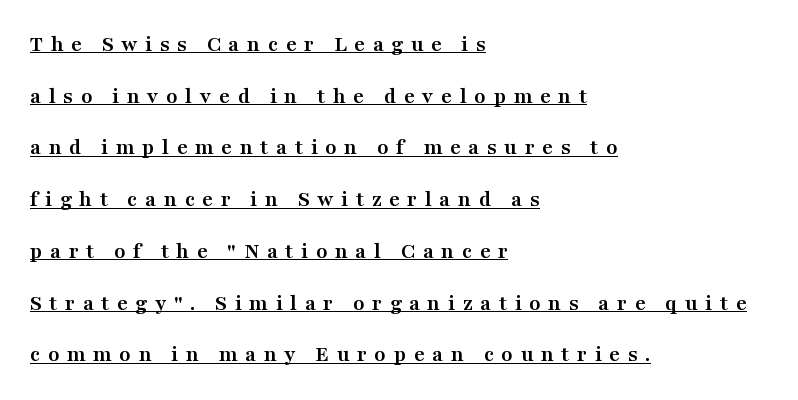
Q: Is the text bold? A: Yes.
Q: Is the text italic (slanted)? A: No, it is upright.
Q: Is the text underlined? A: Yes.
Q: How is the paragraph aligned? A: Left-aligned.
Q: Is the spacing between letters normal or unusually wide? A: Unusually wide.
Q: Is the spacing between lines tight, normal or loose? A: Loose.
